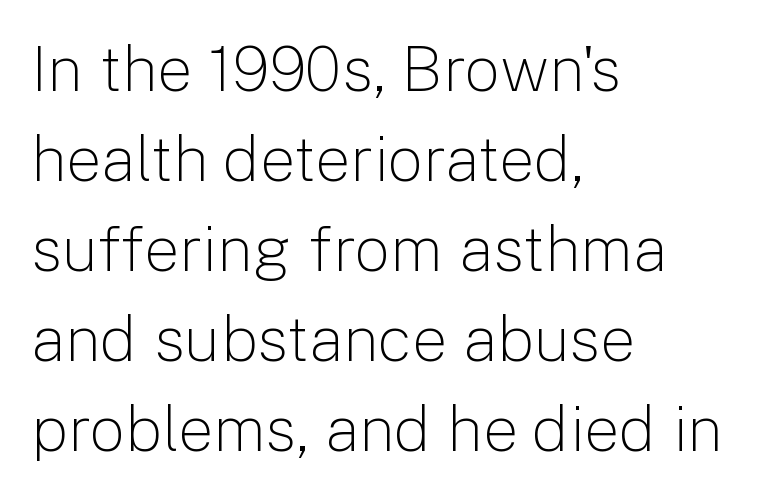
Q: Is the text bold? A: No.
Q: Is the text italic (slanted)? A: No, it is upright.
Q: Is the typeface a serif or a sans-serif typeface? A: Sans-serif.
Q: Is the text underlined? A: No.
Q: How is the paragraph aligned? A: Left-aligned.
Q: Is the spacing between letters normal or unusually wide? A: Normal.
Q: Is the spacing between lines tight, normal or loose? A: Normal.
Q: Width (condensed, normal, or wide)? A: Normal.
Q: Stroke contrast? A: Low.
Q: x-height? A: Medium.
Q: Monospaced? A: No.
